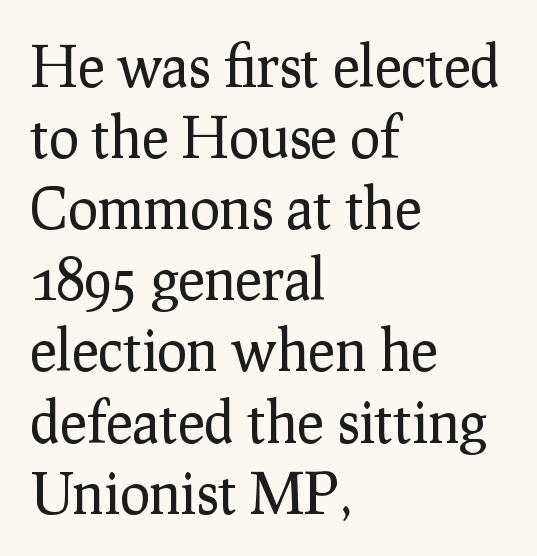
Q: Is the text bold? A: No.
Q: Is the text italic (slanted)? A: No, it is upright.
Q: Is the typeface a serif or a sans-serif typeface? A: Serif.
Q: Is the text underlined? A: No.
Q: How is the paragraph aligned? A: Left-aligned.
Q: Is the spacing between letters normal or unusually wide? A: Normal.
Q: Is the spacing between lines tight, normal or loose? A: Normal.
Q: Width (condensed, normal, or wide)? A: Normal.
Q: Stroke contrast? A: Low.
Q: x-height? A: Medium.
Q: Monospaced? A: No.
